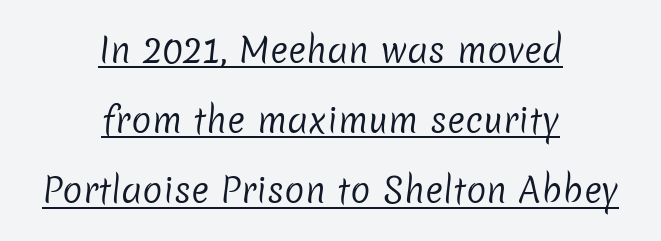
Q: Is the text bold? A: No.
Q: Is the typeface a serif or a sans-serif typeface? A: Sans-serif.
Q: Is the text underlined? A: Yes.
Q: How is the paragraph aligned? A: Centered.
Q: Is the spacing between letters normal or unusually wide? A: Normal.
Q: Is the spacing between lines tight, normal or loose? A: Loose.
Q: Width (condensed, normal, or wide)? A: Normal.
Q: Stroke contrast? A: Low.
Q: x-height? A: Medium.
Q: Monospaced? A: No.
